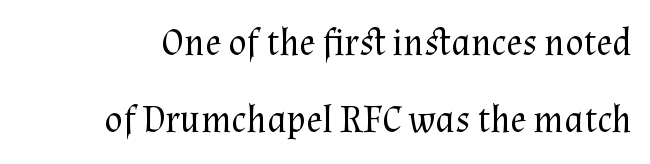
Honestly, the rows look like they've been pulled way apart. Proportional: the letters do not fall into vertical columns. The rendering keeps characters at their native spacing. No heavy texture on the line: the type isn't bold.
